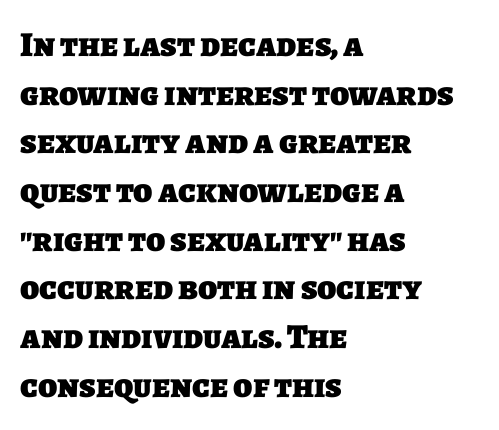
You could not count columns in this text — the font is proportionally spaced. What's the leading like? Ordinary, nothing unusual. Plenty of ink on the page — the face is bold. Notice how the passage keeps a crisp vertical edge on the left only. Grotesque or geometric, the face here clearly has no serifs.
